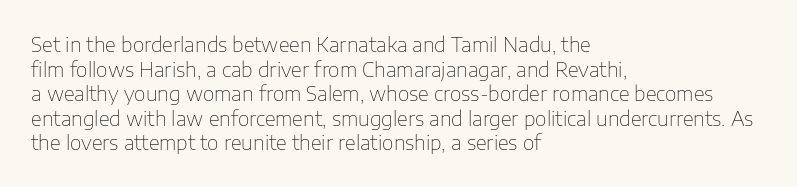
{"italic": "no", "bold": "no", "underline": "no", "align": "left", "line_spacing_ratio": 1.23, "letter_spacing": "normal", "letter_spacing_em": 0.0, "glyph_px": 20}
